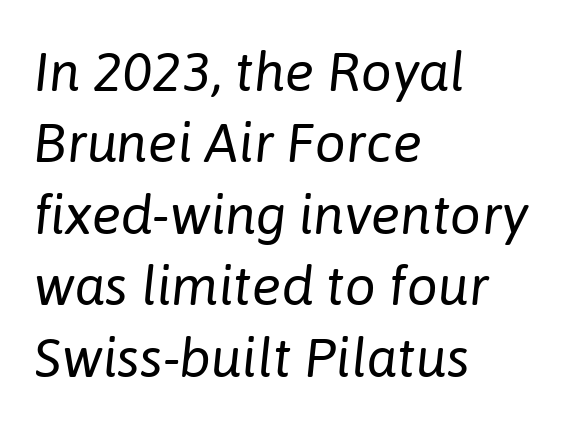
{"italic": "yes", "lean": "right", "slant_degrees": 6, "bold": "no", "weight": "regular", "width": "normal", "stroke_contrast": "low", "x_height": "medium", "monospaced": "no", "underline": "no", "align": "left", "line_spacing": "normal", "line_spacing_ratio": 1.3, "letter_spacing": "normal", "letter_spacing_em": 0.0, "glyph_px": 55}
